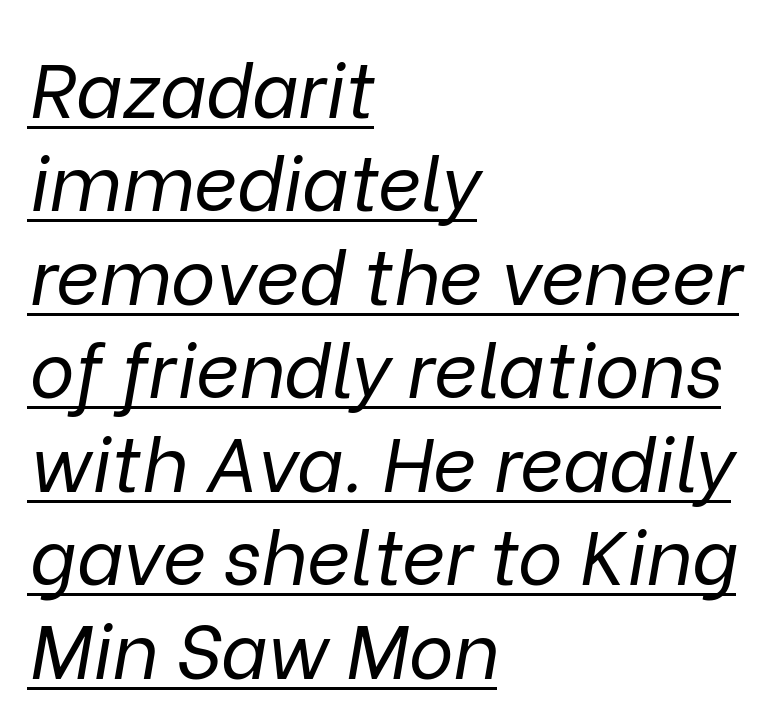
Q: Is the text bold? A: No.
Q: Is the text italic (slanted)? A: Yes, it leans right by about 9 degrees.
Q: Is the text underlined? A: Yes.
Q: How is the paragraph aligned? A: Left-aligned.
Q: Is the spacing between letters normal or unusually wide? A: Normal.
Q: Width (condensed, normal, or wide)? A: Normal.
Q: Stroke contrast? A: Low.
Q: x-height? A: Medium.
Q: Monospaced? A: No.
